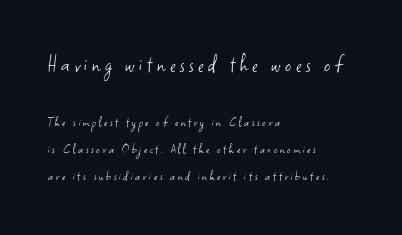
Reading down the column, the eye jumps a long way to each next line. Is the type heavy? It reads as light-to-regular instead. Top chunk: large. Bottom chunk: small. This sample is left-justified, so line endings fall wherever the words run out. Lines of text with bare space underneath.
